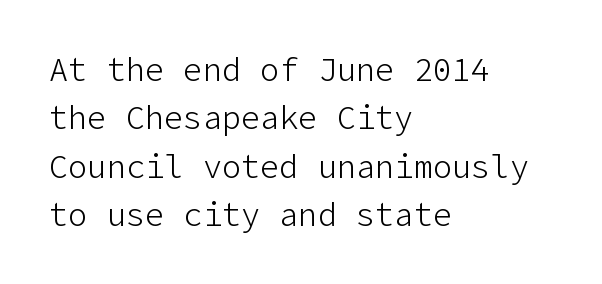
The image shows 32 px light sans-serif type, upright; set left-aligned, normal line spacing (1.51x), normal letter spacing, not underlined; low stroke contrast and a medium x-height.
